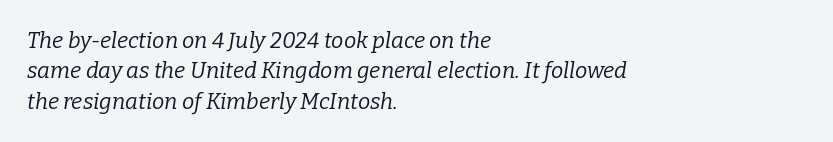
The line-height multiplier appears to be the usual default. An italicized treatment has been applied to the whole sample. Words appear dense and cohesive because spacing is normal. The ragged edge is on the right, which tells us the setting is flush left. Weight: in the light-to-regular range. Clear beneath every line of the passage.
